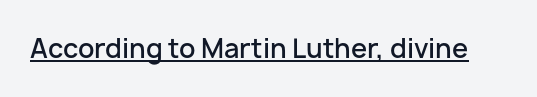
Q: Is the text bold? A: Semi-bold.
Q: Is the text italic (slanted)? A: No, it is upright.
Q: Is the text underlined? A: Yes.
Q: Is the spacing between letters normal or unusually wide? A: Normal.
